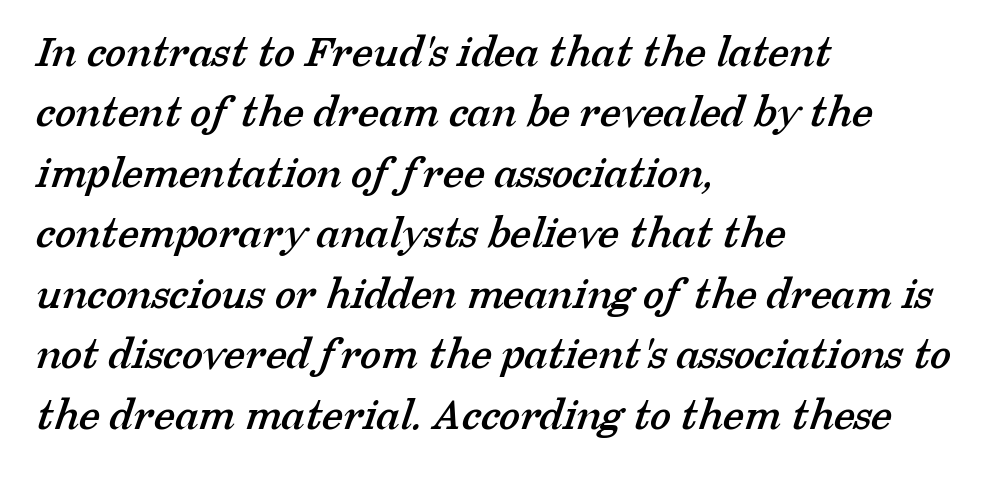
The image shows 48 px serif type; set left-aligned, normal line spacing (1.26x), normal letter spacing, not underlined; low stroke contrast and a medium x-height.
